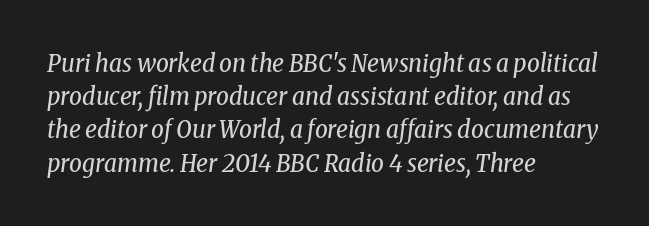
Q: Is the text bold? A: No.
Q: Is the text italic (slanted)? A: Yes, it leans right by about 8 degrees.
Q: Is the text underlined? A: No.
Q: How is the paragraph aligned? A: Left-aligned.
Q: Is the spacing between letters normal or unusually wide? A: Normal.
Q: Is the spacing between lines tight, normal or loose? A: Normal.
